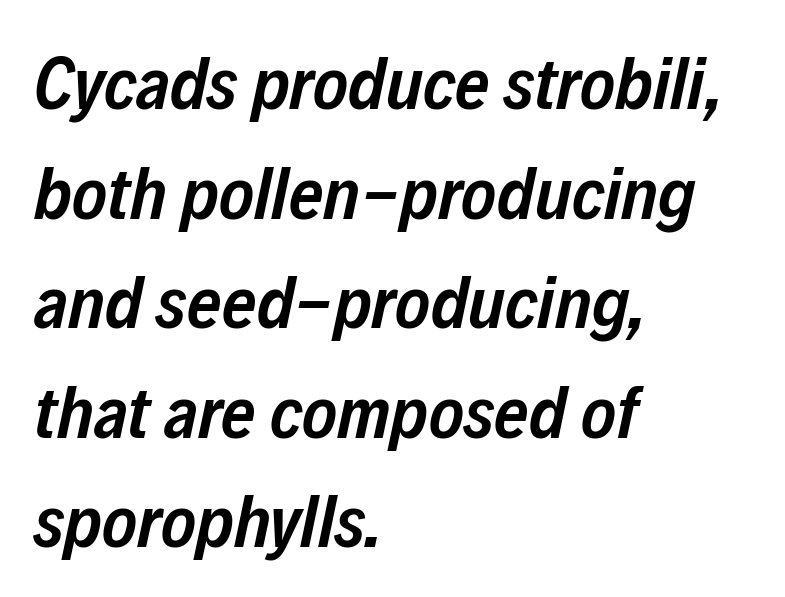
{"italic": "yes", "lean": "right", "slant_degrees": 12, "bold": "semi", "weight": "semibold", "width": "condensed", "stroke_contrast": "low", "x_height": "medium", "monospaced": "no", "underline": "no", "align": "left", "line_spacing": "normal", "line_spacing_ratio": 1.48, "letter_spacing": "normal", "letter_spacing_em": 0.0, "glyph_px": 74}
